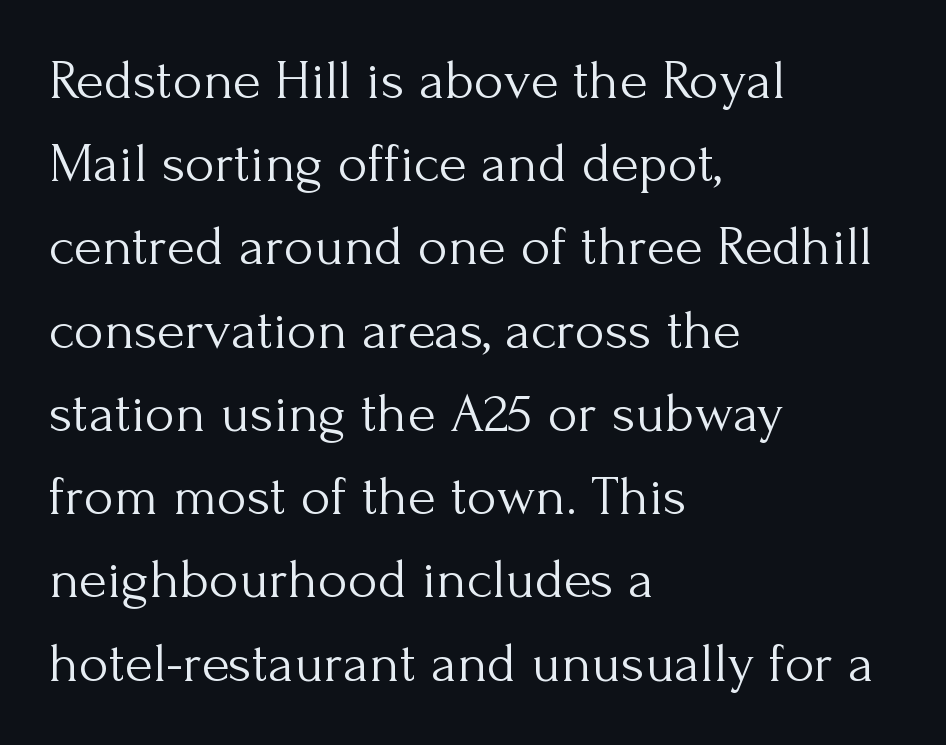
The image shows 57 px light serif type, upright; set left-aligned, normal line spacing (1.46x), normal letter spacing, not underlined; medium stroke contrast and a small x-height.
